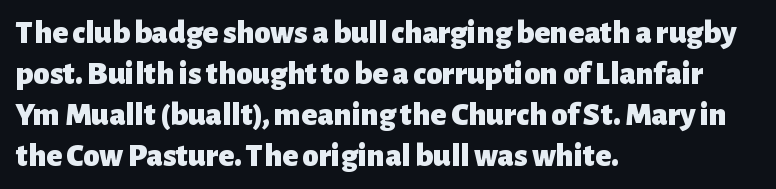
{"serif": "no", "italic": "no", "bold": "yes", "weight": "heavy", "width": "normal", "stroke_contrast": "low", "x_height": "medium", "monospaced": "no", "underline": "no", "align": "left", "line_spacing_ratio": 1.24, "letter_spacing": "normal", "letter_spacing_em": 0.0, "glyph_px": 33}
